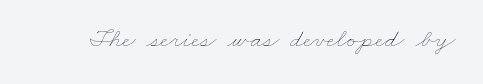
The line texture is even and compact thanks to regular tracking. Glance below the letters and you will spot only blank space. Heft: none added — not bold.
